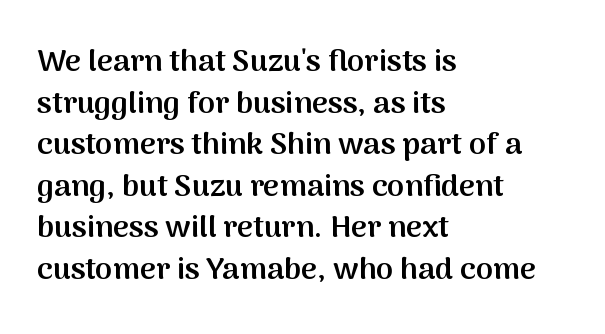
Note: no serifs on the glyphs. This rendering leaves character spacing at its baseline value. The lettering stays uniformly vertical, giving the passage a roman look. Slightly chunky letters — semibold, I'd say, not full bold.
